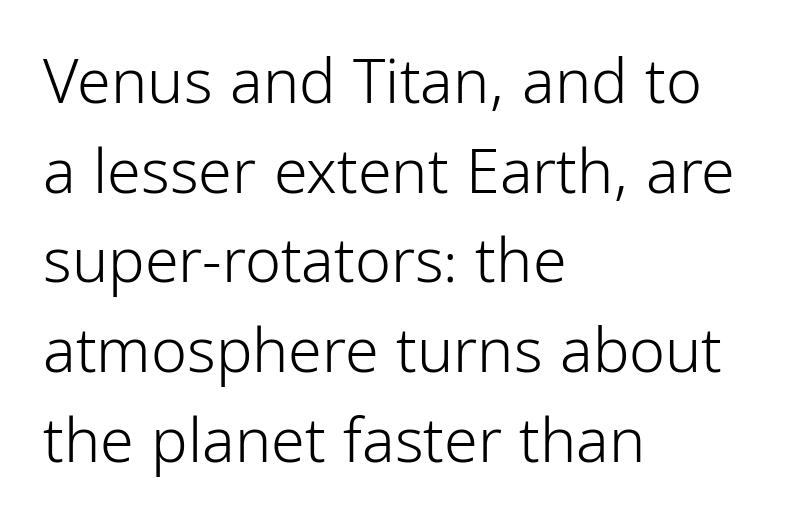
The image shows 61 px light, condensed sans-serif type, upright; set left-aligned, normal line spacing (1.47x), normal letter spacing, not underlined; low stroke contrast and a medium x-height.
